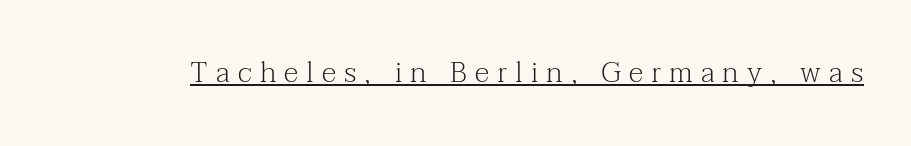
Q: Is the text bold? A: No.
Q: Is the text italic (slanted)? A: No, it is upright.
Q: Is the typeface a serif or a sans-serif typeface? A: Serif.
Q: Is the text underlined? A: Yes.
Q: Is the spacing between letters normal or unusually wide? A: Unusually wide.
Q: Width (condensed, normal, or wide)? A: Normal.
Q: Stroke contrast? A: Medium.
Q: x-height? A: Medium.
Q: Monospaced? A: No.
